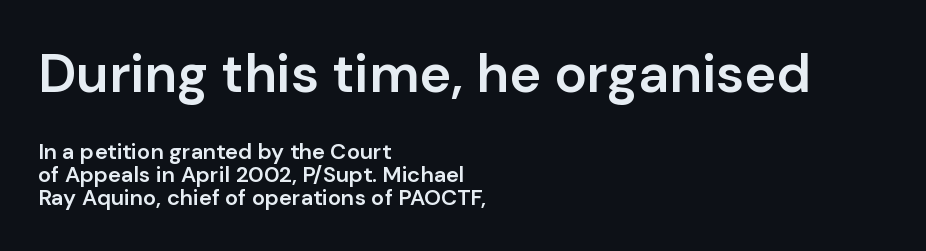
Tall strokes in this sample are plumb rather than angled. Glance below the letters and you will spot only blank space. The sample has been set in demibold, a notch under bold. Type style note: lacks serifs.
